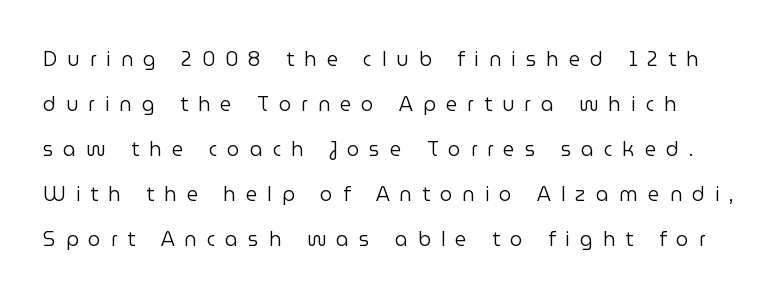
The designer dialed line spacing up above the default. Characters remain perfectly vertical along every line. The letters are spread apart with noticeably loose tracking. The weight tops out at a normal text grade. The glyphs are unaccompanied by any horizontal stroke below them.
